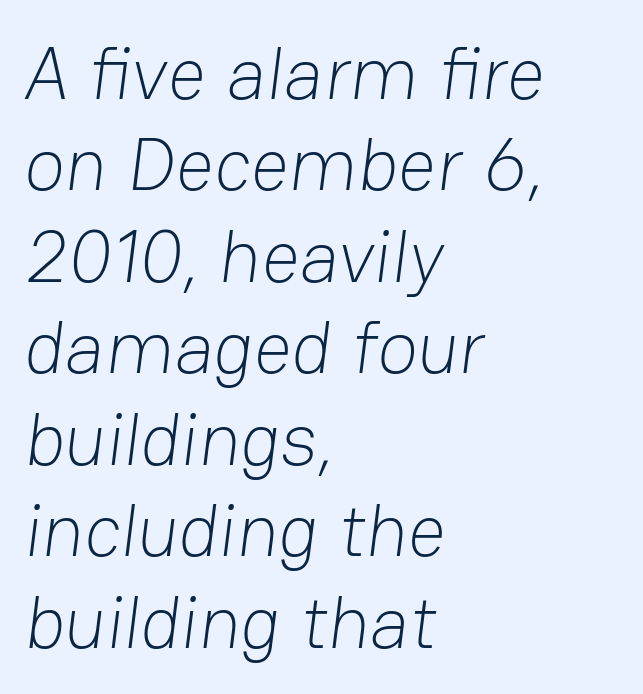
The image shows 75 px light sans-serif type; set left-aligned, line spacing 1.22x, normal letter spacing, not underlined; low stroke contrast and a medium x-height.
